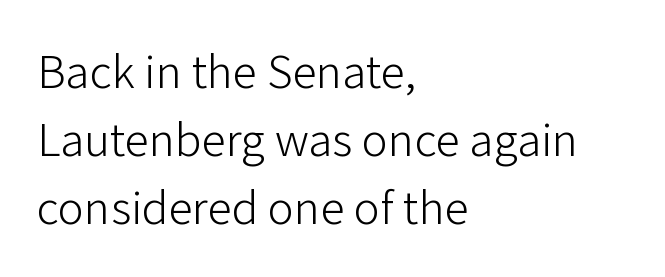
The passage shown has conventional tracking throughout. Note: no serifs on the glyphs. The baseline area is clear. The lettering holds an erect, upright posture throughout. The font is comparable to plain body text, perhaps lighter. Leftover space on each line is placed entirely after the last word.
